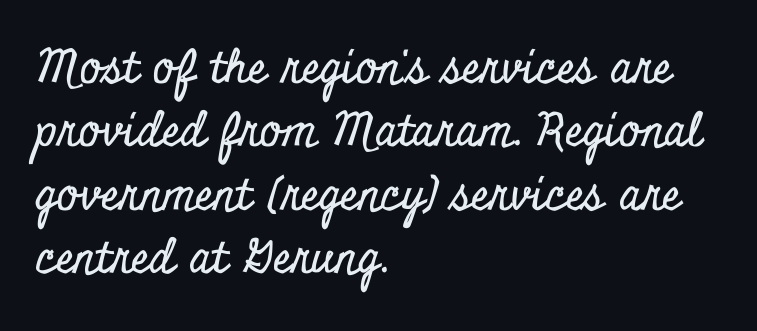
The image shows 46 px condensed serif type; set left-aligned, normal line spacing (1.38x), normal letter spacing, not underlined; low stroke contrast and a small x-height.
